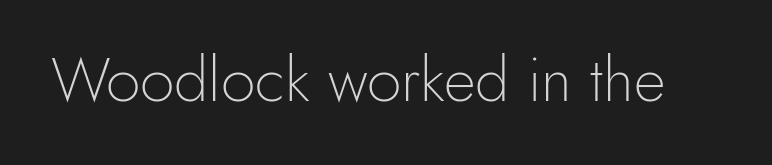
The face used here is proportionally spaced, like ordinary book or web type. Check the space under the baseline: it is left empty. The face looks like a standard text weight, possibly lighter. This rendering employs a face without finishing strokes, i.e., a sans-serif.
